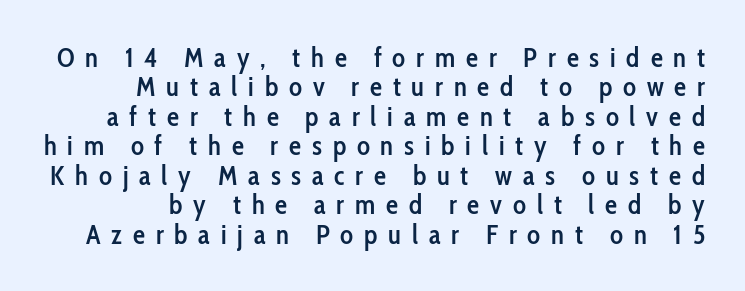
Slightly chunky letters — semibold, I'd say, not full bold. This rendering features lettering with no underline. Vertically, the passage feels compressed, each row crowding the next. This is roman type, the default non-slanted kind.
